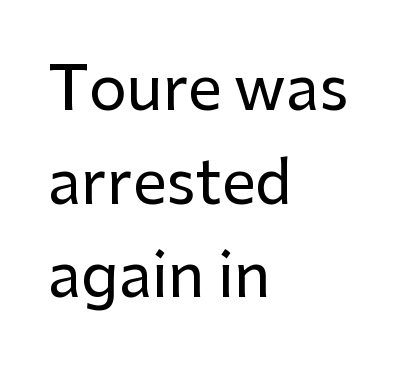
Q: Is the text italic (slanted)? A: No, it is upright.
Q: Is the typeface a serif or a sans-serif typeface? A: Sans-serif.
Q: Is the text underlined? A: No.
Q: How is the paragraph aligned? A: Left-aligned.
Q: Is the spacing between letters normal or unusually wide? A: Normal.
Q: Is the spacing between lines tight, normal or loose? A: Normal.
Q: Width (condensed, normal, or wide)? A: Normal.
Q: Stroke contrast? A: Low.
Q: x-height? A: Medium.
Q: Monospaced? A: No.
